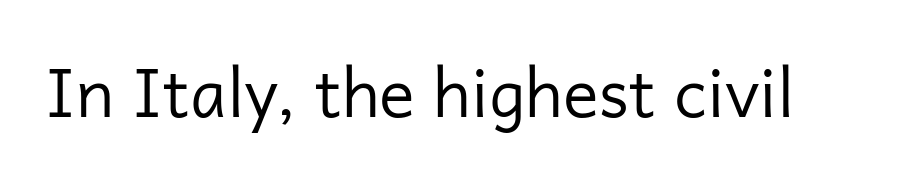
Q: Is the text bold? A: No.
Q: Is the text italic (slanted)? A: No, it is upright.
Q: Is the typeface a serif or a sans-serif typeface? A: Sans-serif.
Q: Is the text underlined? A: No.
Q: Is the spacing between letters normal or unusually wide? A: Normal.
Q: Width (condensed, normal, or wide)? A: Normal.
Q: Stroke contrast? A: Low.
Q: x-height? A: Medium.
Q: Monospaced? A: No.
